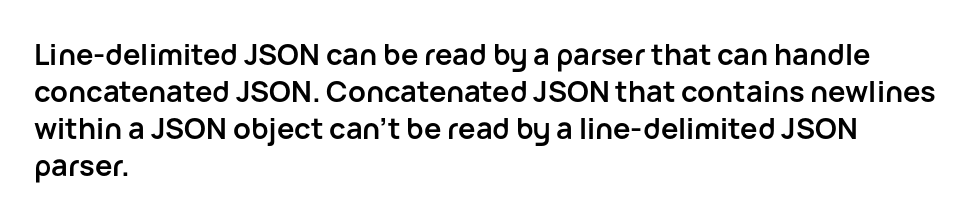
The image shows 29 px semibold sans-serif type, upright; set left-aligned, normal line spacing (1.28x), normal letter spacing, not underlined; low stroke contrast and a medium x-height.
